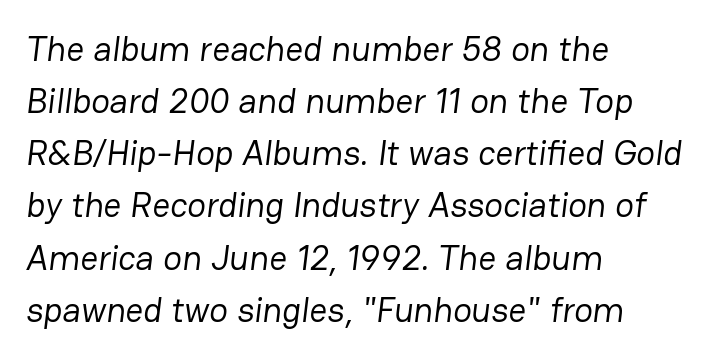
Q: Is the text bold? A: No.
Q: Is the typeface a serif or a sans-serif typeface? A: Sans-serif.
Q: Is the text underlined? A: No.
Q: How is the paragraph aligned? A: Left-aligned.
Q: Is the spacing between letters normal or unusually wide? A: Normal.
Q: Is the spacing between lines tight, normal or loose? A: Normal.
Q: Width (condensed, normal, or wide)? A: Normal.
Q: Stroke contrast? A: Low.
Q: x-height? A: Medium.
Q: Monospaced? A: No.
